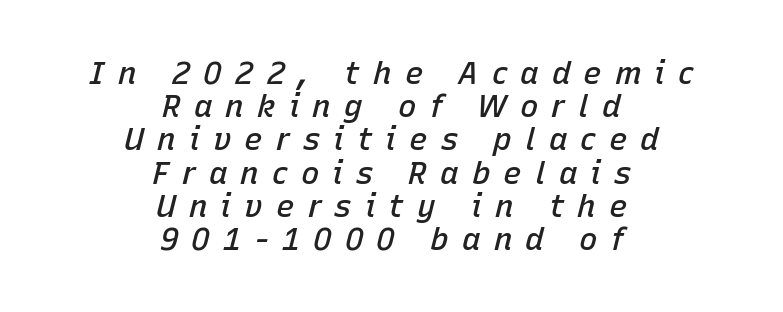
Q: Is the text bold? A: Semi-bold.
Q: Is the text italic (slanted)? A: Yes, it leans right by about 15 degrees.
Q: Is the text underlined? A: No.
Q: How is the paragraph aligned? A: Centered.
Q: Is the spacing between letters normal or unusually wide? A: Unusually wide.
Q: Is the spacing between lines tight, normal or loose? A: Tight.
Q: Width (condensed, normal, or wide)? A: Normal.
Q: Stroke contrast? A: Low.
Q: x-height? A: Medium.
Q: Monospaced? A: No.
